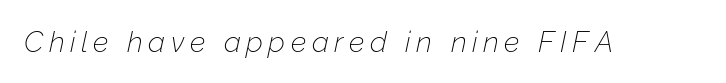
Proportional: the letters do not fall into vertical columns. Only glyphs here, with clear space below each row. The letterforms sit at book weight or below. The specimen reads as italic at a glance.
